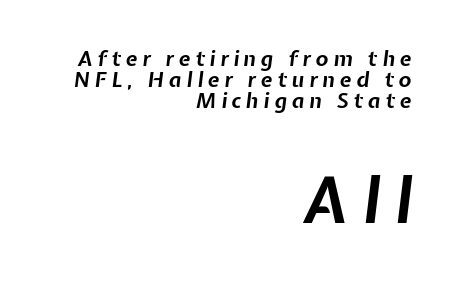
The letters are spread apart with noticeably loose tracking. Each letter keeps its own natural width here, so spacing adapts to shape. Alignment: flush right. Bold? Absolutely — the strokes are thick and heavy. Check under the words: just untouched page.
